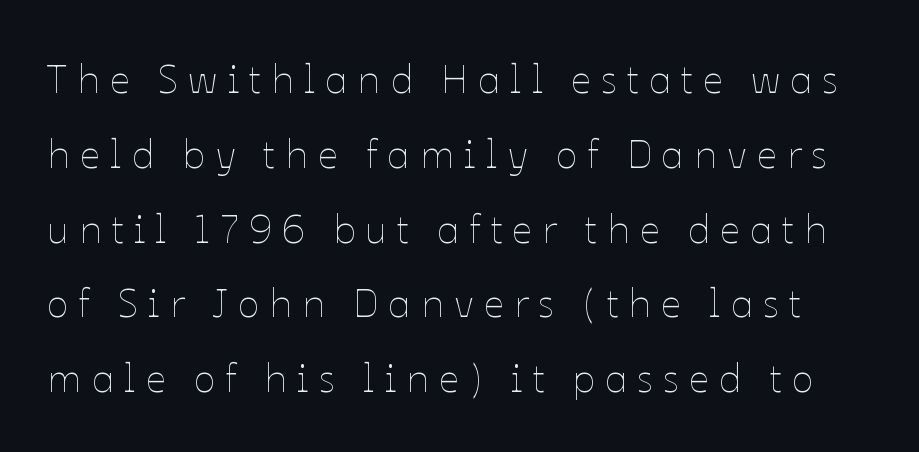
Spacing verdict: proportional, widths tailored to each character. On a weight scale, this lands at 450 or below. This rendering widens character spacing well past its baseline value. The lettering stays uniformly vertical, giving the passage a roman look. Decoration check: the copy has no underline.
